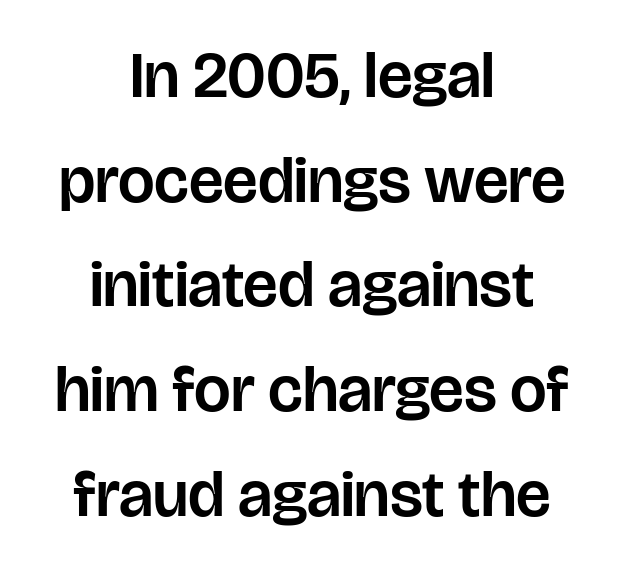
Q: Is the text italic (slanted)? A: No, it is upright.
Q: Is the typeface a serif or a sans-serif typeface? A: Sans-serif.
Q: Is the text underlined? A: No.
Q: How is the paragraph aligned? A: Centered.
Q: Is the spacing between letters normal or unusually wide? A: Normal.
Q: Is the spacing between lines tight, normal or loose? A: Normal.
Q: Width (condensed, normal, or wide)? A: Normal.
Q: Stroke contrast? A: Low.
Q: x-height? A: Large.
Q: Monospaced? A: No.
